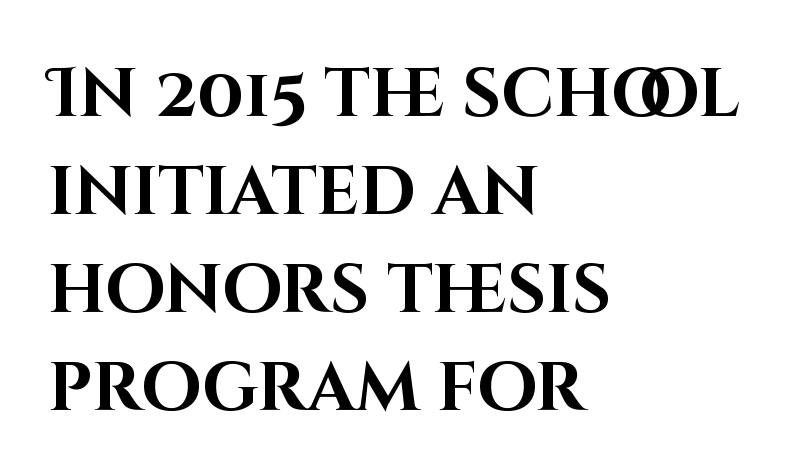
Set as a true bold cut, around the 700 mark. Check under the words: just untouched page. Classification — sans serif. No extra tracking has been applied to these lines.
